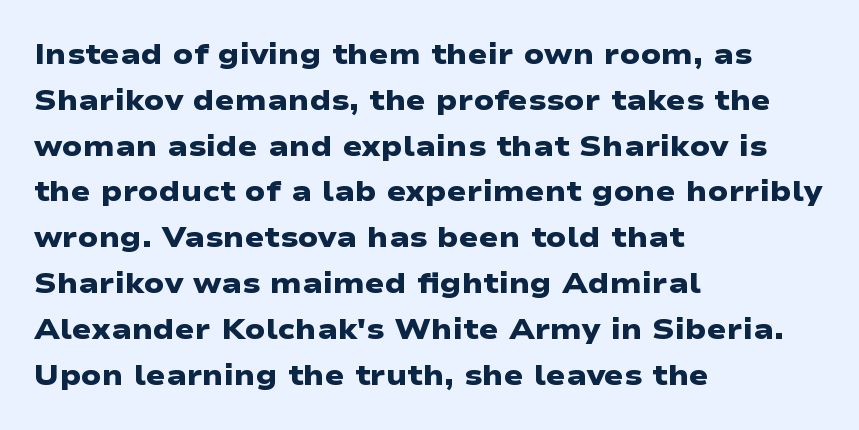
Q: Is the text bold? A: Yes.
Q: Is the typeface a serif or a sans-serif typeface? A: Sans-serif.
Q: Is the text underlined? A: No.
Q: How is the paragraph aligned? A: Left-aligned.
Q: Is the spacing between letters normal or unusually wide? A: Normal.
Q: Is the spacing between lines tight, normal or loose? A: Normal.
Q: Width (condensed, normal, or wide)? A: Wide.
Q: Stroke contrast? A: Low.
Q: x-height? A: Medium.
Q: Monospaced? A: No.
